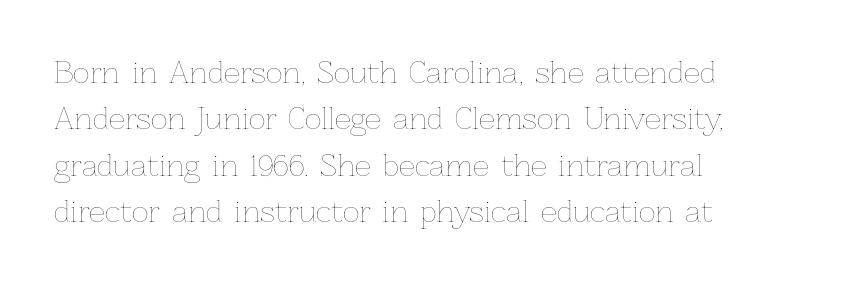
Has an underline been added? It has not. Stems and bowls with no extra thickness — not bold. Regarding leading, the lines here are spaced in the standard way. A classic flush-left, rag-right setting is used for this passage. If you drew a line through each stem, it would be perfectly vertical.
